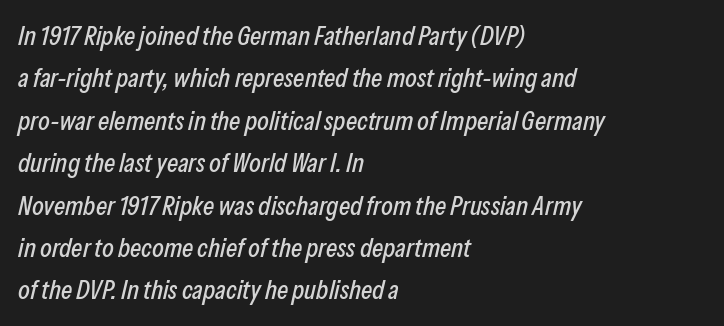
Q: Is the text italic (slanted)? A: Yes, it leans right by about 13 degrees.
Q: Is the text underlined? A: No.
Q: How is the paragraph aligned? A: Left-aligned.
Q: Is the spacing between letters normal or unusually wide? A: Normal.
Q: Is the spacing between lines tight, normal or loose? A: Normal.
